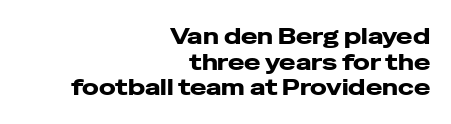
Q: Is the text bold? A: Yes.
Q: Is the text italic (slanted)? A: No, it is upright.
Q: Is the text underlined? A: No.
Q: How is the paragraph aligned? A: Right-aligned.
Q: Is the spacing between letters normal or unusually wide? A: Normal.
